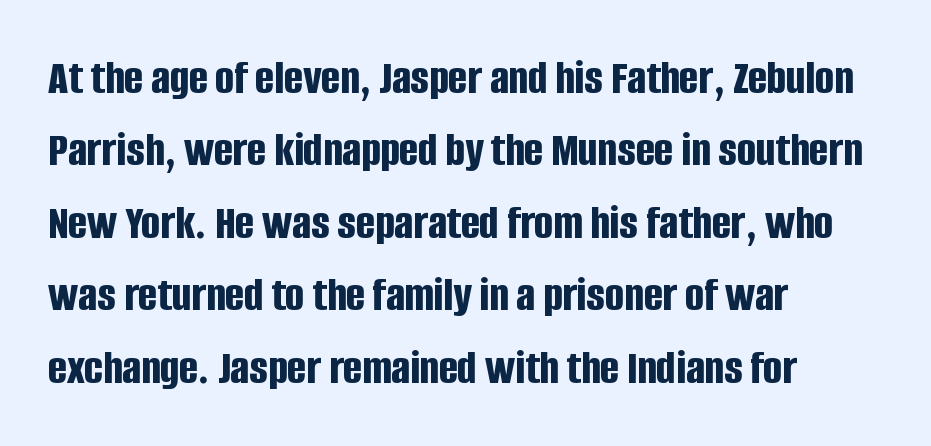
Q: Is the text bold? A: Yes.
Q: Is the text italic (slanted)? A: No, it is upright.
Q: Is the typeface a serif or a sans-serif typeface? A: Sans-serif.
Q: Is the text underlined? A: No.
Q: How is the paragraph aligned? A: Left-aligned.
Q: Is the spacing between letters normal or unusually wide? A: Normal.
Q: Is the spacing between lines tight, normal or loose? A: Normal.
Q: Width (condensed, normal, or wide)? A: Condensed.
Q: Stroke contrast? A: Low.
Q: x-height? A: Large.
Q: Monospaced? A: No.
